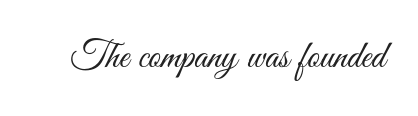
The image shows 39 px light, condensed sans-serif type; set normal letter spacing, not underlined; medium stroke contrast and a small x-height.
